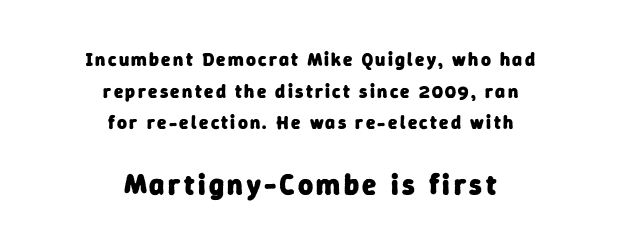
{"serif": "no", "bold": "yes", "weight": "heavy", "width": "normal", "stroke_contrast": "low", "x_height": "medium", "monospaced": "no", "underline": "no", "align": "center", "line_spacing": "normal", "line_spacing_ratio": 1.67, "larger_block": "second", "size_ratio": 1.53, "glyph_px": 29}
